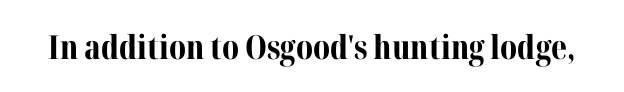
The image shows 33 px bold serif type, upright; set normal letter spacing, not underlined; medium stroke contrast and a medium x-height.
